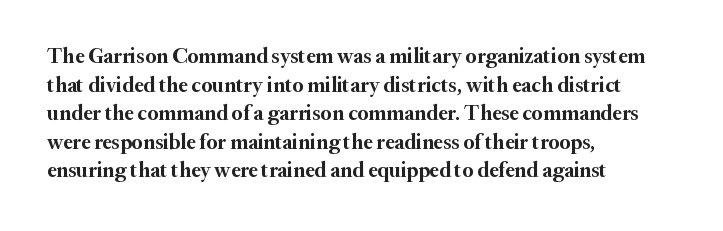
{"italic": "no", "bold": "yes", "underline": "no", "align": "left", "line_spacing": "normal", "line_spacing_ratio": 1.36, "letter_spacing": "normal", "letter_spacing_em": 0.0, "glyph_px": 21}
